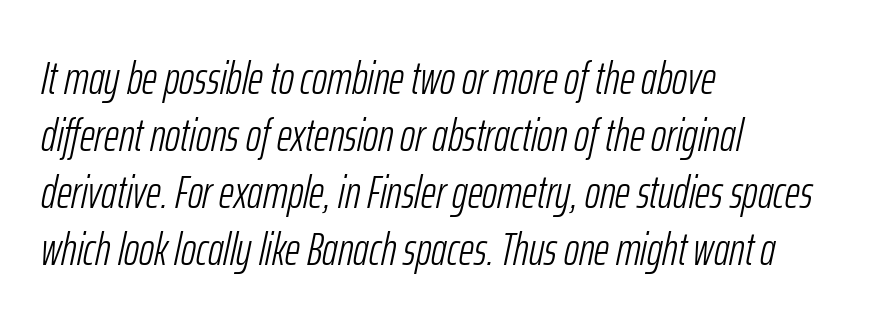
The image shows 46 px light, condensed type, italic (leaning right); set left-aligned, line spacing 1.24x, normal letter spacing, not underlined; low stroke contrast and a medium x-height.
